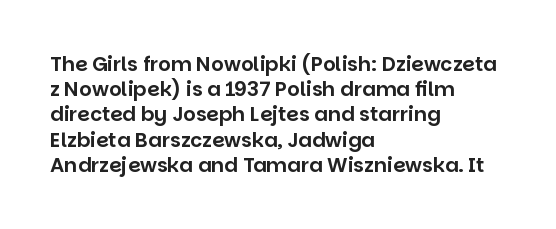
{"italic": "no", "underline": "no", "align": "left", "line_spacing": "normal", "line_spacing_ratio": 1.26, "letter_spacing": "normal", "letter_spacing_em": 0.0, "glyph_px": 20}
